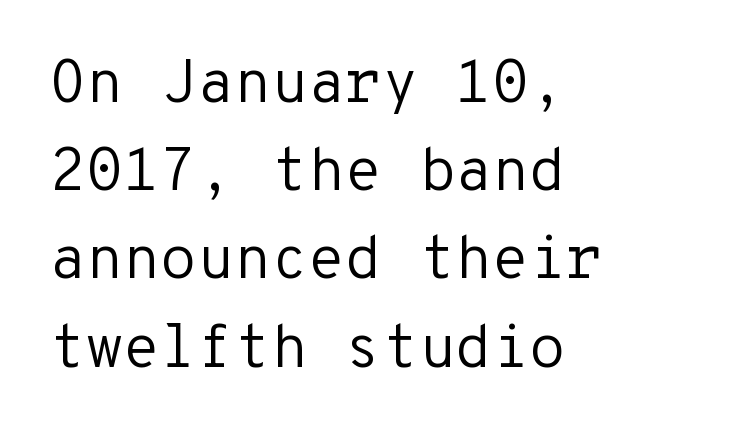
{"serif": "no", "italic": "no", "bold": "no", "weight": "regular", "width": "normal", "stroke_contrast": "low", "x_height": "medium", "monospaced": "yes", "underline": "no", "align": "left", "line_spacing": "normal", "line_spacing_ratio": 1.47, "letter_spacing": "normal", "letter_spacing_em": 0.0, "glyph_px": 60}
